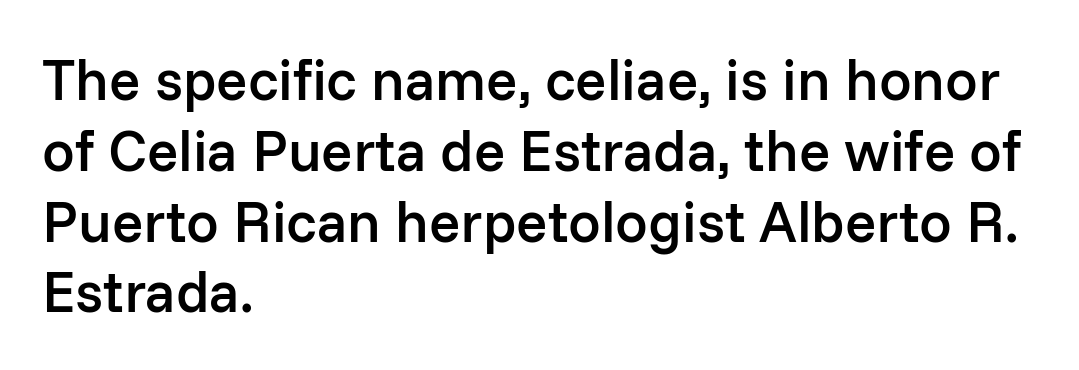
Horizontal alignment here is leftward, the default for most running prose. The specimen omits any rule beneath the text block's lines. Honestly, the letter spacing is just normal — you wouldn't notice it. Unlike a traditional serif, this face leaves its strokes unadorned.
